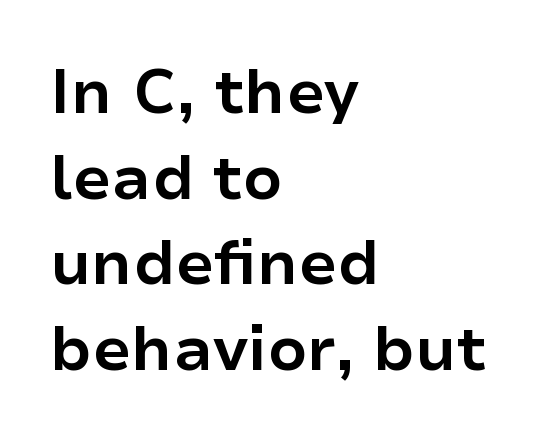
The image shows 62 px bold sans-serif type, upright; set left-aligned, normal line spacing (1.38x), normal letter spacing, not underlined; low stroke contrast and a medium x-height.
